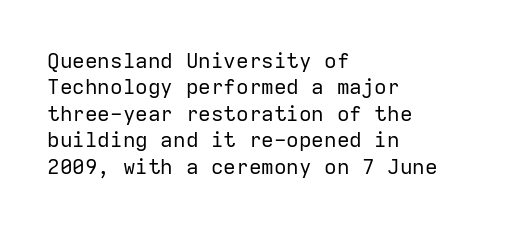
The image shows 21 px text type, upright; set left-aligned, normal line spacing (1.26x), normal letter spacing, not underlined.
